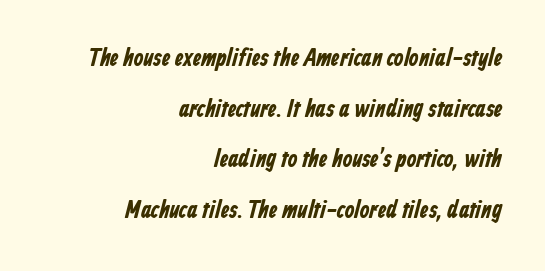
The image shows 25 px bold type; set right-aligned, loose line spacing (2.03x), normal letter spacing, not underlined.
